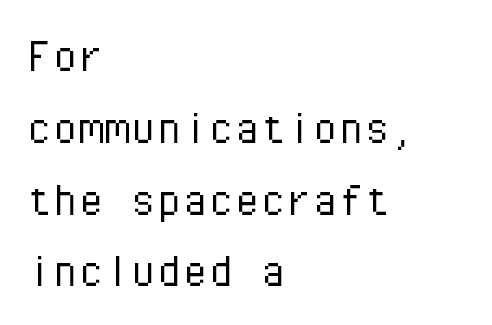
The image shows 52 px light sans-serif type, upright, monospaced; set left-aligned, normal line spacing (1.38x), normal letter spacing, not underlined; low stroke contrast and a medium x-height.
